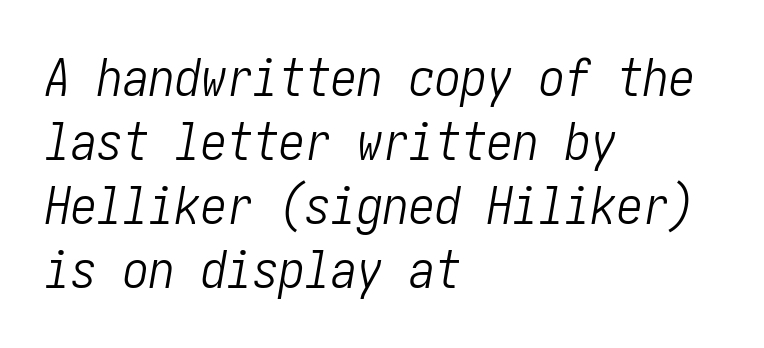
Q: Is the text bold? A: No.
Q: Is the text italic (slanted)? A: Yes, it leans right by about 10 degrees.
Q: Is the text underlined? A: No.
Q: How is the paragraph aligned? A: Left-aligned.
Q: Is the spacing between letters normal or unusually wide? A: Normal.
Q: Width (condensed, normal, or wide)? A: Condensed.
Q: Stroke contrast? A: Low.
Q: x-height? A: Medium.
